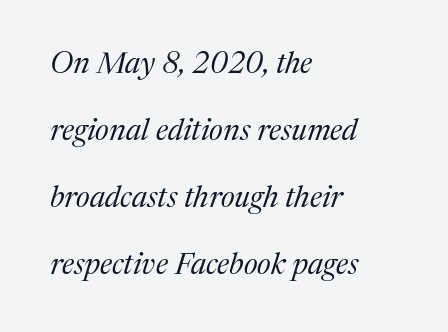
The image shows 30 px regular-weight serif type, italic (leaning right); set left-aligned, loose line spacing (2.23x), normal letter spacing, not underlined; medium stroke contrast and a medium x-height.
